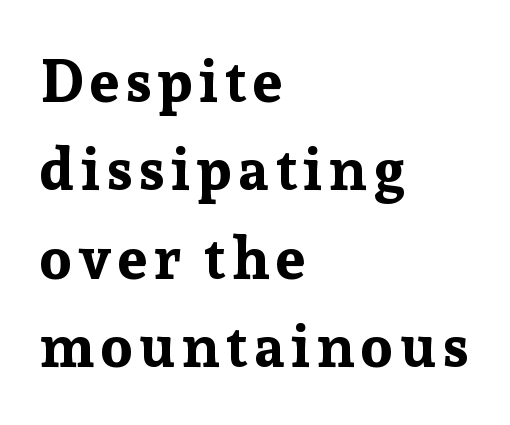
Q: Is the text bold? A: Yes.
Q: Is the text italic (slanted)? A: No, it is upright.
Q: Is the typeface a serif or a sans-serif typeface? A: Serif.
Q: Is the text underlined? A: No.
Q: How is the paragraph aligned? A: Left-aligned.
Q: Is the spacing between lines tight, normal or loose? A: Normal.
Q: Width (condensed, normal, or wide)? A: Normal.
Q: Stroke contrast? A: Low.
Q: x-height? A: Medium.
Q: Monospaced? A: No.
